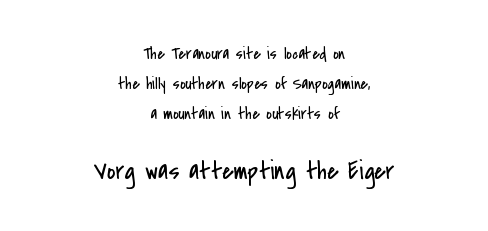
The image shows 26 px text type, upright; set centered, line spacing 1.76x, normal letter spacing, not underlined; the second (bottom) block is 1.53x larger.
